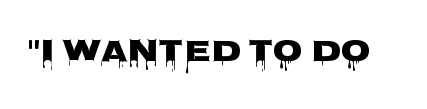
The image shows 31 px wide sans-serif type, upright; set normal letter spacing, not underlined; low stroke contrast and a large x-height.
